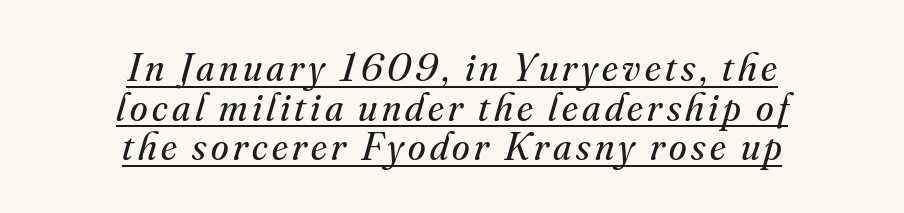
Serifs: yes, visible at the terminals of the letterforms. Stems and bowls with no extra thickness — not bold. Is this a fixed-width face? No — the glyphs have proportional, varying widths. Cramped leading.
